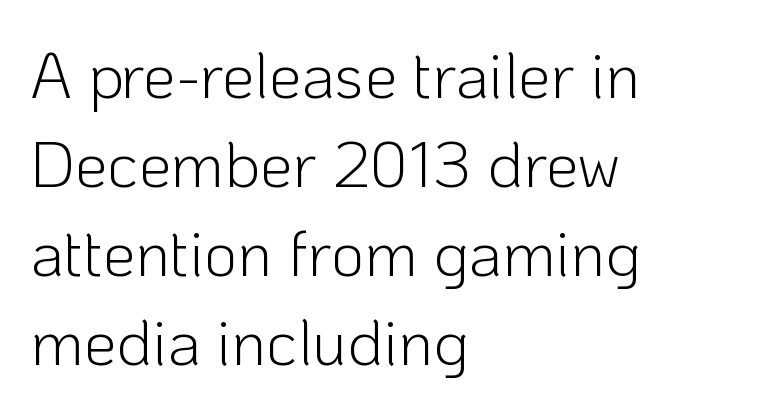
{"serif": "no", "italic": "no", "bold": "no", "weight": "light", "width": "normal", "stroke_contrast": "low", "x_height": "medium", "monospaced": "no", "underline": "no", "align": "left", "line_spacing": "normal", "line_spacing_ratio": 1.37, "letter_spacing": "normal", "letter_spacing_em": 0.0, "glyph_px": 65}
